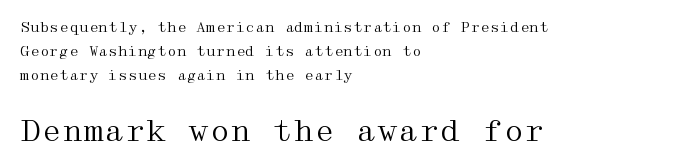
Q: Is the text bold? A: No.
Q: Is the text italic (slanted)? A: No, it is upright.
Q: Is the typeface a serif or a sans-serif typeface? A: Serif.
Q: Is the text underlined? A: No.
Q: How is the paragraph aligned? A: Left-aligned.
Q: Is the spacing between letters normal or unusually wide? A: Normal.
Q: Which block of text is set in a larger size, the first (top) or the second (bottom)? A: The second (bottom) one.
Q: Width (condensed, normal, or wide)? A: Wide.
Q: Stroke contrast? A: Medium.
Q: x-height? A: Medium.
